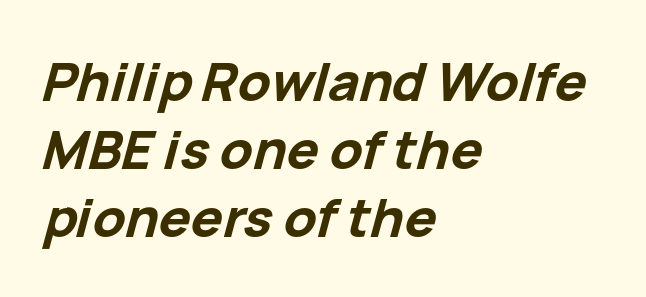
{"italic": "yes", "lean": "right", "slant_degrees": 15, "bold": "yes", "weight": "bold", "width": "normal", "stroke_contrast": "low", "x_height": "medium", "monospaced": "no", "underline": "no", "align": "left", "line_spacing": "normal", "line_spacing_ratio": 1.28, "letter_spacing": "normal", "letter_spacing_em": 0.0, "glyph_px": 53}
